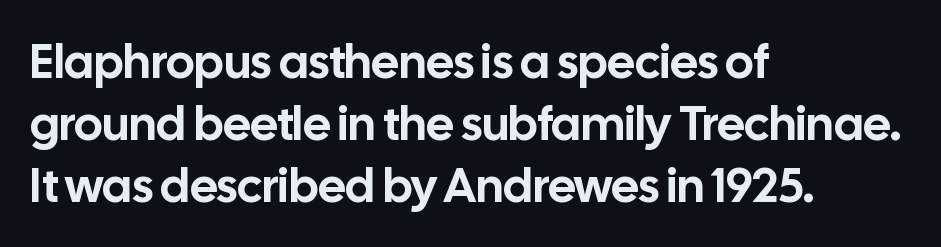
{"serif": "no", "italic": "no", "width": "normal", "stroke_contrast": "low", "x_height": "medium", "monospaced": "no", "underline": "no", "align": "left", "line_spacing": "normal", "line_spacing_ratio": 1.29, "letter_spacing": "normal", "letter_spacing_em": 0.0, "glyph_px": 48}
